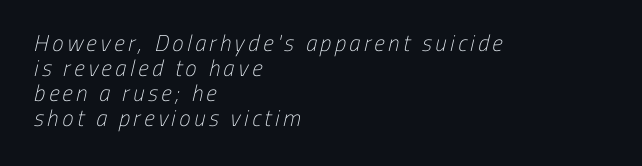
The image shows 23 px text type; set left-aligned, tight line spacing (1.09x), not underlined.
